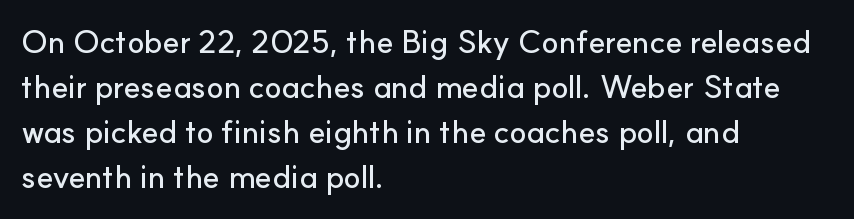
The image shows 32 px sans-serif type, upright; set left-aligned, normal line spacing (1.41x), normal letter spacing, not underlined; low stroke contrast and a small x-height.
